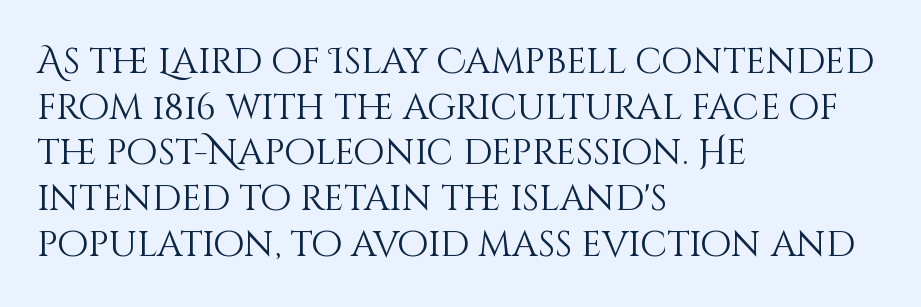
{"italic": "no", "bold": "no", "weight": "light", "width": "normal", "stroke_contrast": "medium", "x_height": "large", "monospaced": "no", "underline": "no", "align": "left", "line_spacing": "normal", "line_spacing_ratio": 1.27, "letter_spacing": "normal", "letter_spacing_em": 0.0, "glyph_px": 36}
